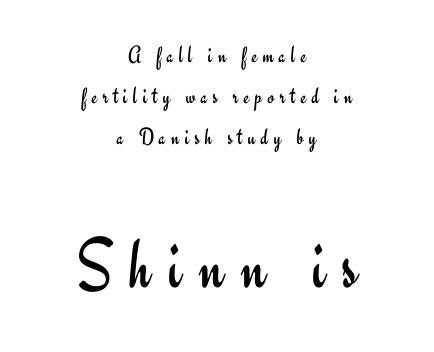
The image shows 73 px regular-weight sans-serif type; set centered, normal line spacing (1.7x), unusually wide letter spacing (+0.23 em), not underlined; the second (bottom) block is 3.04x larger; low stroke contrast and a small x-height.
